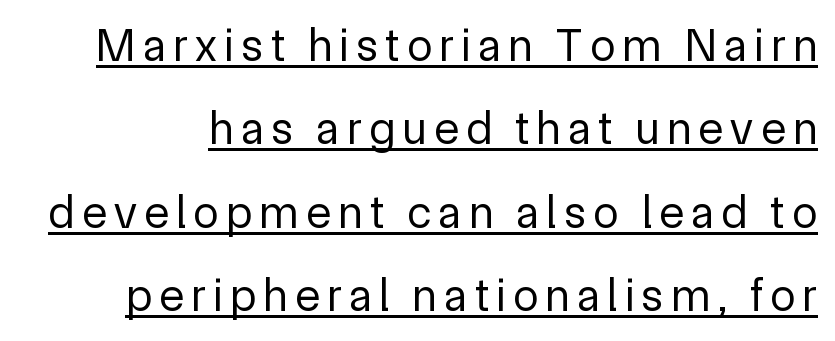
The image shows 46 px regular-weight sans-serif type, upright; set line spacing 1.81x, underlined; a medium x-height.
